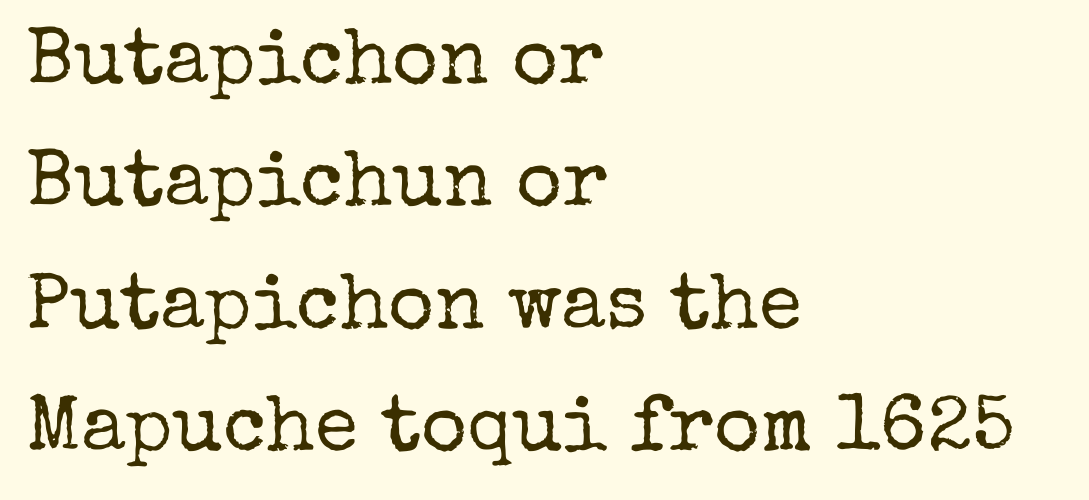
{"serif": "yes", "italic": "no", "bold": "no", "weight": "regular", "width": "normal", "stroke_contrast": "low", "x_height": "medium", "monospaced": "no", "underline": "no", "align": "left", "line_spacing": "normal", "line_spacing_ratio": 1.55, "letter_spacing": "normal", "letter_spacing_em": 0.0, "glyph_px": 79}
